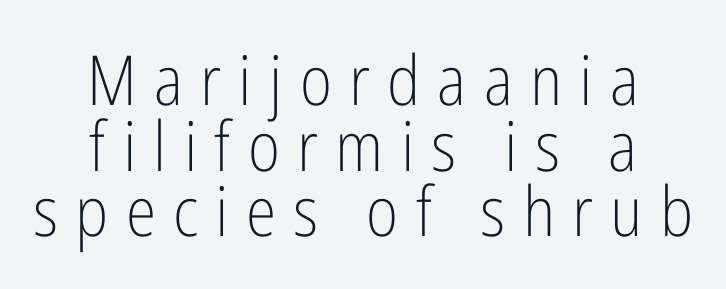
The image shows 69 px light, condensed sans-serif type, upright; set centered, tight line spacing (0.95x), unusually wide letter spacing (+0.25 em), not underlined; low stroke contrast and a medium x-height.
